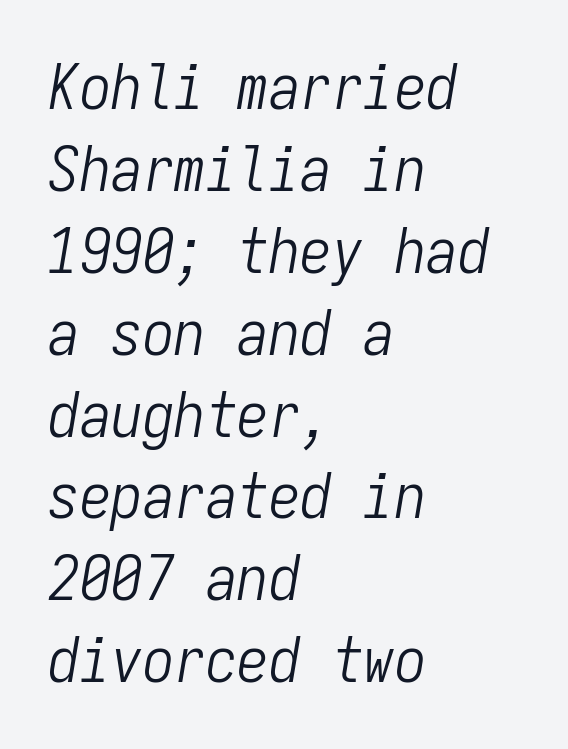
Look at the tracking — it's just the regular setting, nothing added. These lines are rendered in a fixed-pitch font. The gap between lines stays unmarked. The rendering anchors every line to the left-hand side. Horizontal bands of white between lines are of average thickness. In terms of posture, this sample is oblique.
